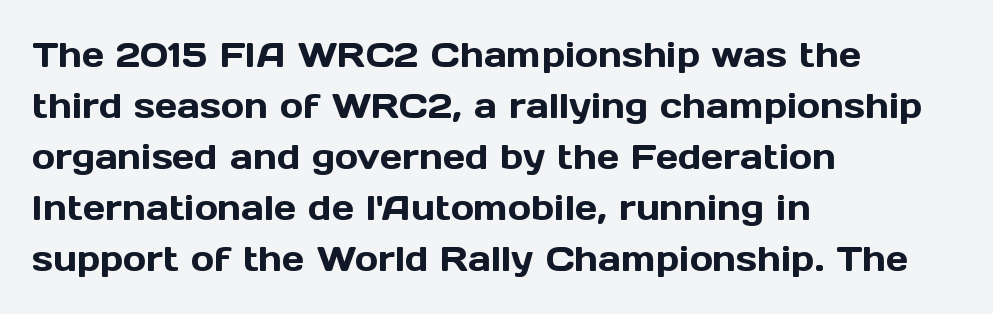
Does the leading feel generous? No, just average. The lettering stays uniformly vertical, giving the passage a roman look. Looks like regular typesetting: each glyph gets only the width it needs. Any mark beneath the type? The region is blank.
